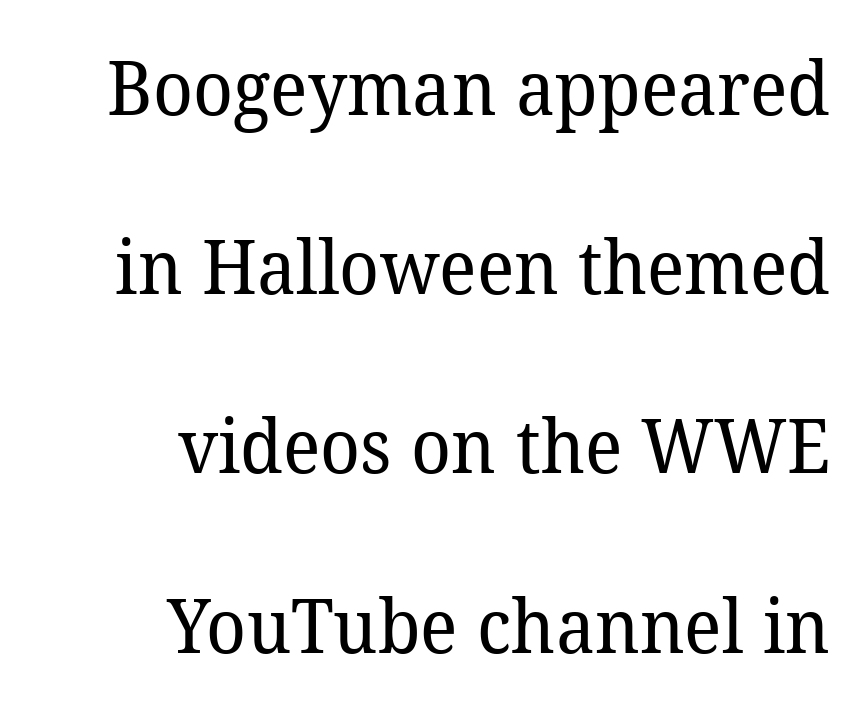
{"serif": "yes", "bold": "no", "weight": "regular", "width": "normal", "stroke_contrast": "low", "x_height": "medium", "monospaced": "no", "underline": "no", "align": "right", "line_spacing": "loose", "line_spacing_ratio": 2.39, "letter_spacing": "normal", "letter_spacing_em": 0.0, "glyph_px": 75}
